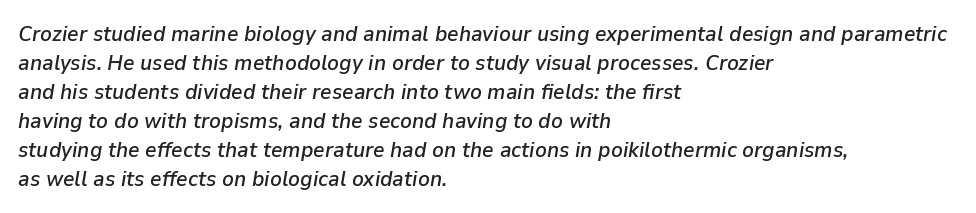
Q: Is the text italic (slanted)? A: Yes, it leans right by about 9 degrees.
Q: Is the text underlined? A: No.
Q: How is the paragraph aligned? A: Left-aligned.
Q: Is the spacing between letters normal or unusually wide? A: Normal.
Q: Is the spacing between lines tight, normal or loose? A: Normal.
